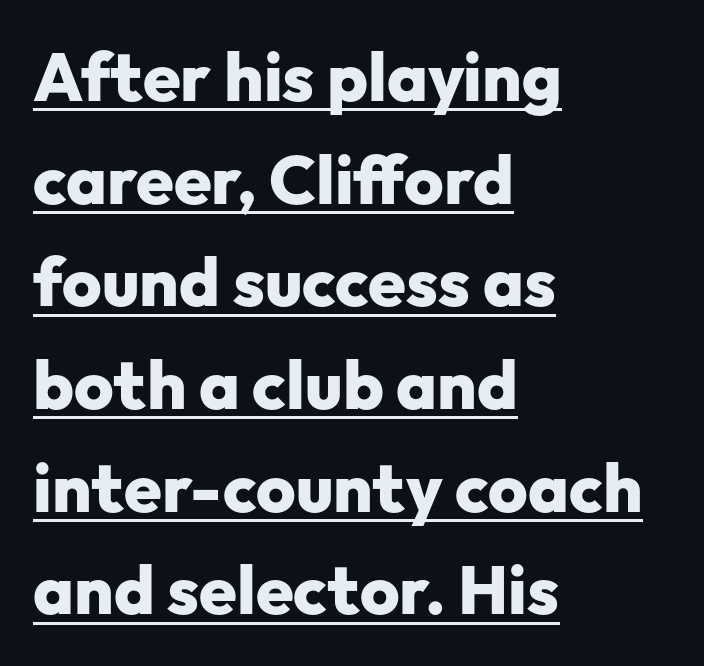
The image shows 68 px heavy sans-serif type, upright; set left-aligned, normal line spacing (1.51x), normal letter spacing, underlined; low stroke contrast and a medium x-height.
